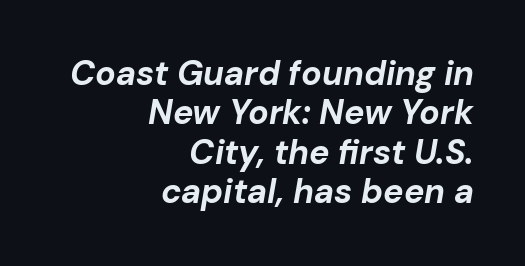
This sample has the flowing, uneven cadence of proportional lettering. Heft: maximum for text — a bold. The tracking reads as untouched default to a designer's eye. Descenders are the only things crossing below the line. Characters are canted at an angle relative to the baseline's perpendicular.
